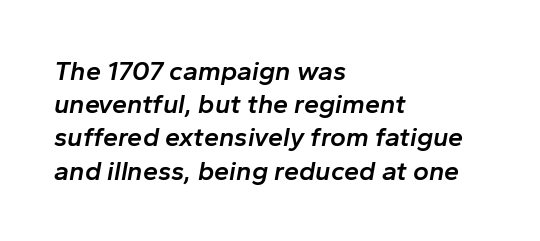
The face used here is rendered with its standard letterfit. Students, this is semibold: more ink than regular, less than bold. The paragraph has a hard left edge and a soft right edge. The space directly below the letters is spotless. Yep, that's italic — everything's leaning.
